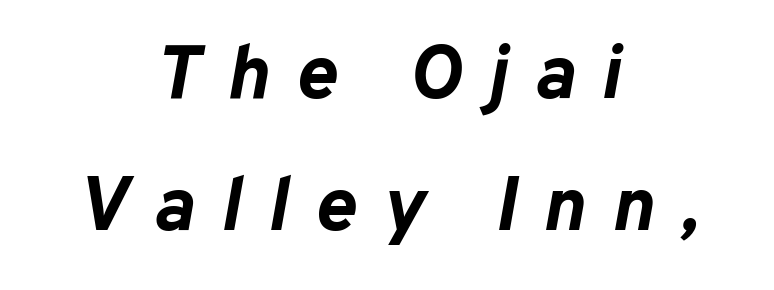
The image shows 77 px bold type, italic (leaning right); set centered, line spacing 1.71x, unusually wide letter spacing (+0.34 em), not underlined; low stroke contrast and a medium x-height.
